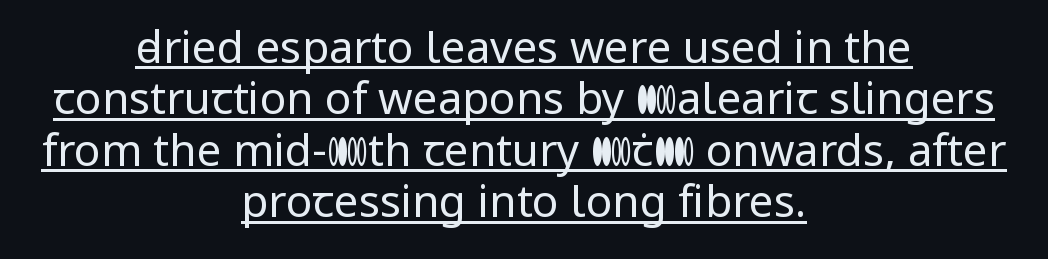
Q: Is the text bold? A: No.
Q: Is the text italic (slanted)? A: No, it is upright.
Q: Is the typeface a serif or a sans-serif typeface? A: Sans-serif.
Q: Is the text underlined? A: Yes.
Q: How is the paragraph aligned? A: Centered.
Q: Is the spacing between letters normal or unusually wide? A: Normal.
Q: Width (condensed, normal, or wide)? A: Normal.
Q: Stroke contrast? A: Low.
Q: x-height? A: Medium.
Q: Monospaced? A: No.
